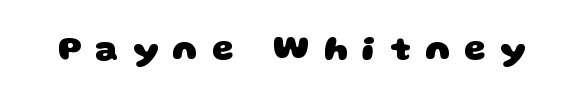
{"serif": "no", "bold": "yes", "weight": "heavy", "width": "wide", "stroke_contrast": "low", "x_height": "large", "monospaced": "no", "underline": "no", "letter_spacing": "wide", "letter_spacing_em": 0.42, "glyph_px": 34}
